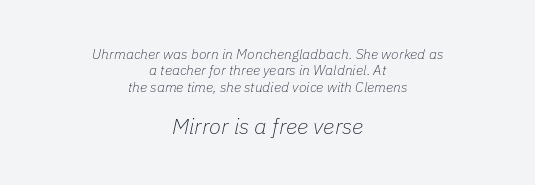
{"italic": "yes", "lean": "right", "slant_degrees": 11, "bold": "no", "underline": "no", "align": "center", "line_spacing_ratio": 1.17, "letter_spacing": "normal", "letter_spacing_em": 0.0, "larger_block": "second", "size_ratio": 1.57, "glyph_px": 22}
